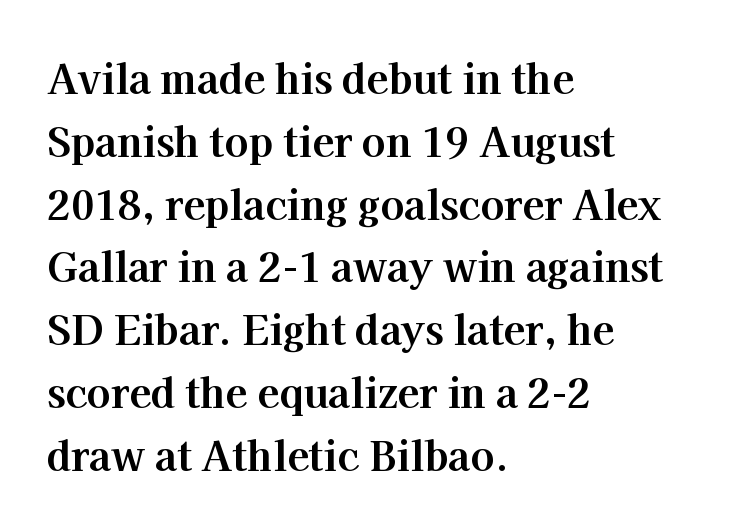
The image shows 40 px bold serif type, upright; set left-aligned, normal line spacing (1.57x), normal letter spacing, not underlined; high stroke contrast and a medium x-height.
